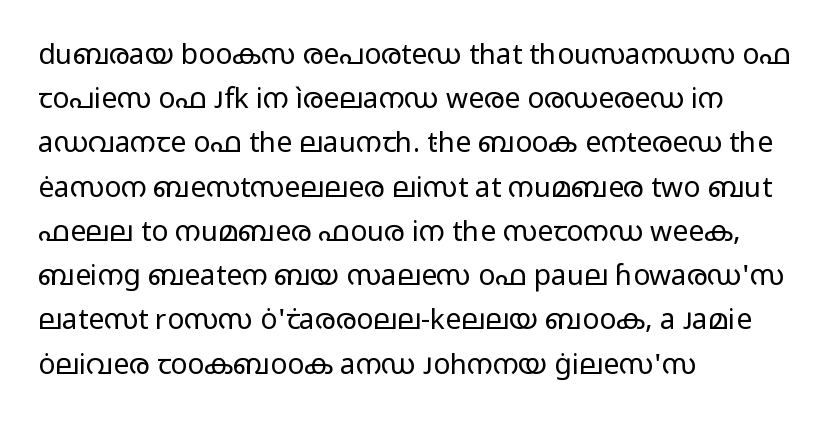
Q: Is the text bold? A: No.
Q: Is the text italic (slanted)? A: No, it is upright.
Q: Is the typeface a serif or a sans-serif typeface? A: Sans-serif.
Q: Is the text underlined? A: No.
Q: How is the paragraph aligned? A: Left-aligned.
Q: Is the spacing between letters normal or unusually wide? A: Normal.
Q: Is the spacing between lines tight, normal or loose? A: Normal.
Q: Width (condensed, normal, or wide)? A: Wide.
Q: Stroke contrast? A: Low.
Q: x-height? A: Medium.
Q: Monospaced? A: No.
